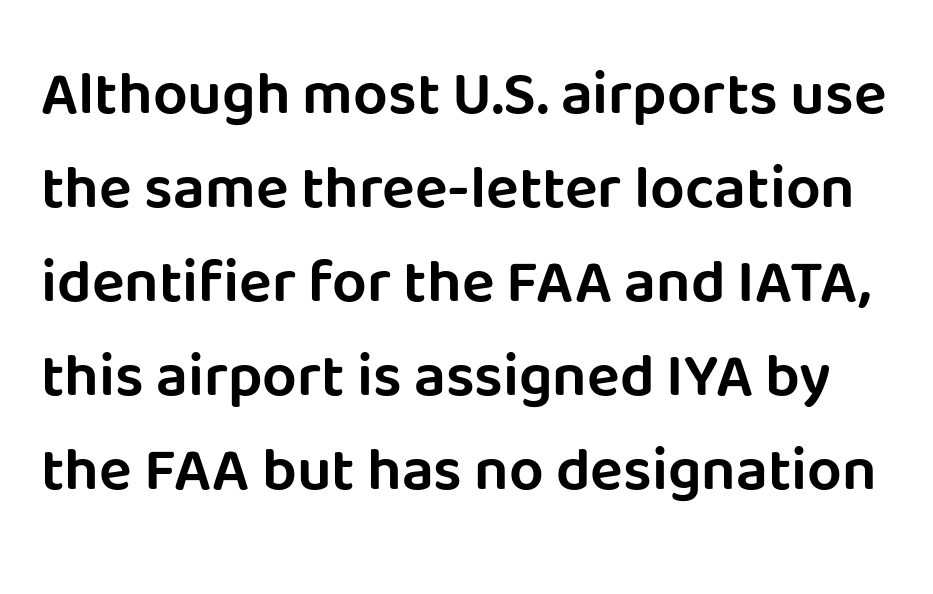
The image shows 61 px sans-serif type, upright; set normal line spacing (1.54x), normal letter spacing, not underlined; low stroke contrast and a large x-height.
